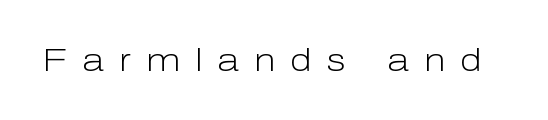
No word sits above an underline. No italicization has been applied; the sample stays upright. The characters are drawn with everyday or finer stroke widths. There is plenty of visible air inserted between adjacent glyphs. The rendering uses natural spacing where letterforms have individual widths.
